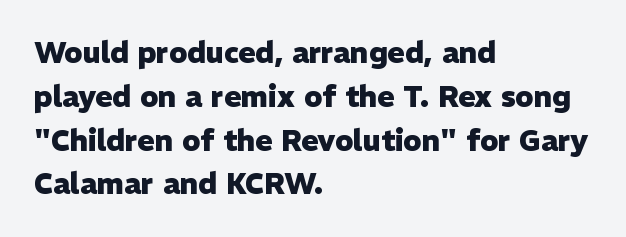
{"serif": "no", "italic": "no", "bold": "yes", "weight": "heavy", "width": "normal", "stroke_contrast": "low", "x_height": "medium", "monospaced": "no", "underline": "no", "align": "left", "line_spacing": "normal", "line_spacing_ratio": 1.51, "letter_spacing": "normal", "letter_spacing_em": 0.0, "glyph_px": 29}
